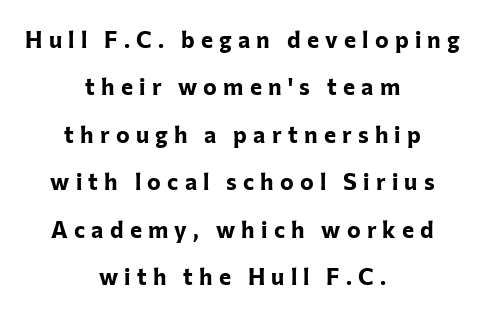
{"italic": "no", "bold": "yes", "underline": "no", "align": "center", "line_spacing": "loose", "line_spacing_ratio": 2.06, "letter_spacing": "wide", "letter_spacing_em": 0.27, "glyph_px": 23}
